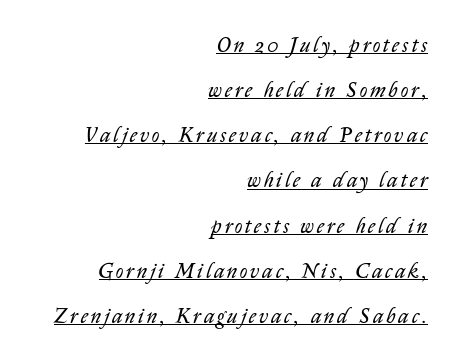
The image shows 21 px text type, italic (leaning right); set right-aligned, loose line spacing (2.15x), underlined.
